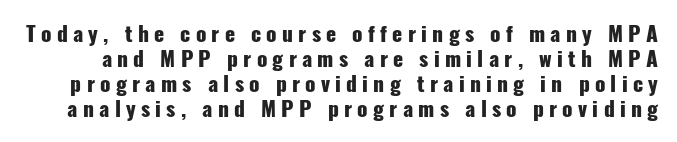
Q: Is the text bold? A: Yes.
Q: Is the text italic (slanted)? A: No, it is upright.
Q: Is the text underlined? A: No.
Q: Is the spacing between letters normal or unusually wide? A: Unusually wide.
